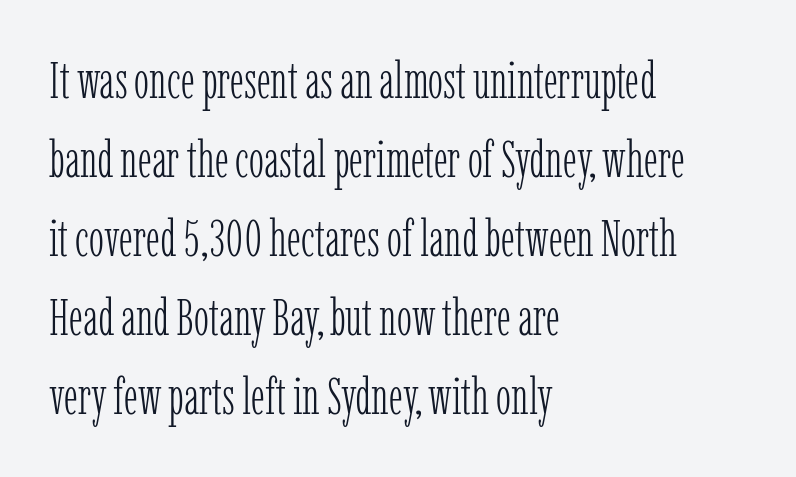
The image shows 51 px light, condensed serif type, upright; set left-aligned, normal line spacing (1.55x), normal letter spacing, not underlined; low stroke contrast and a medium x-height.
